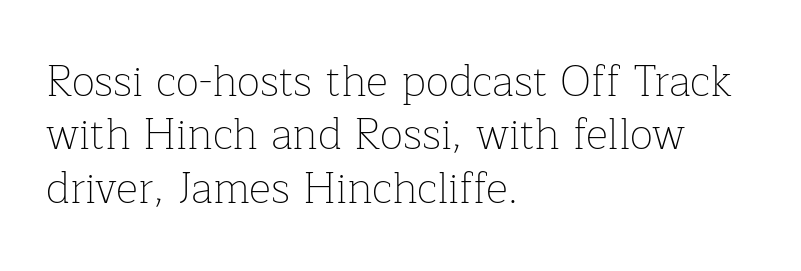
Little horizontal feet cap the strokes, marking this as serif type. The baseline area is clear. Students, note that the glyphs here touch the page at normal intervals. Every character sits straight up, as roman type does. The passage shown is typed in a proportional face where columns would drift. Letters have the restrained weight of plain body copy at most.
